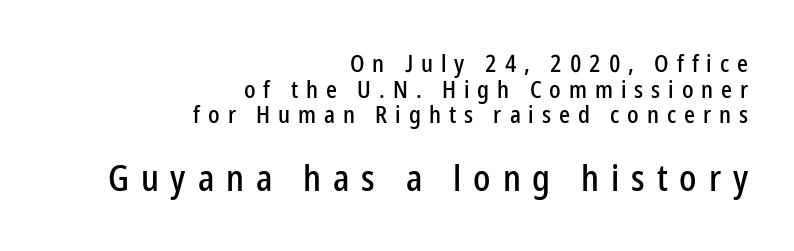
The image shows 36 px condensed sans-serif type, upright; set right-aligned, tight line spacing (1.07x), unusually wide letter spacing (+0.33 em), not underlined; the second (bottom) block is 1.5x larger; low stroke contrast and a medium x-height.
